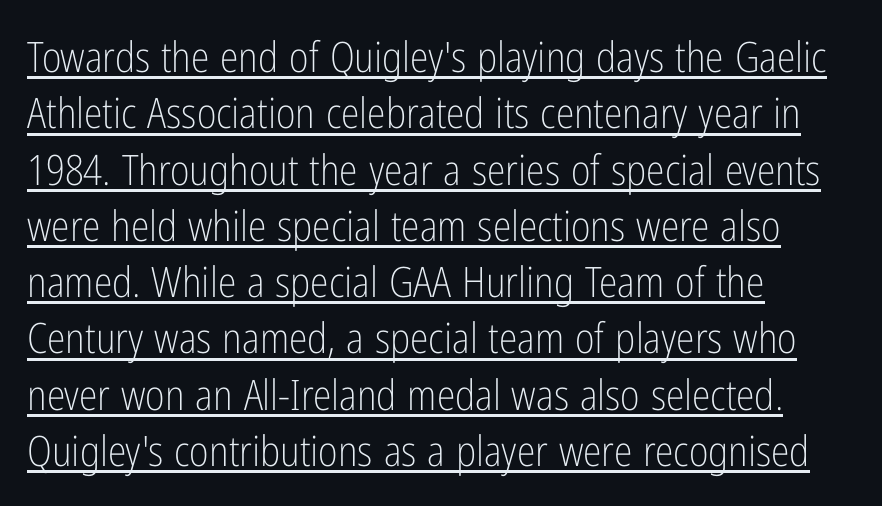
The image shows 42 px light, condensed sans-serif type, upright; set left-aligned, normal line spacing (1.34x), normal letter spacing, underlined; low stroke contrast and a medium x-height.
